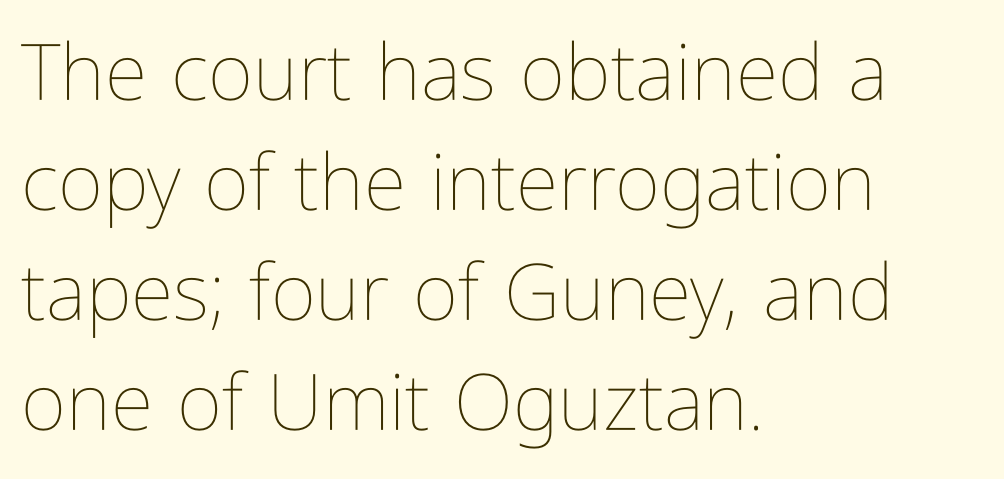
Bare-footed words on every line. Short note: letters normally spaced. Each letter keeps its own natural width here, so spacing adapts to shape. If you drew a ruler down the left edge, every line would touch it. The letters stand upright; this is a roman face. The rendering uses a moderate line-height, typical for paragraphs.
